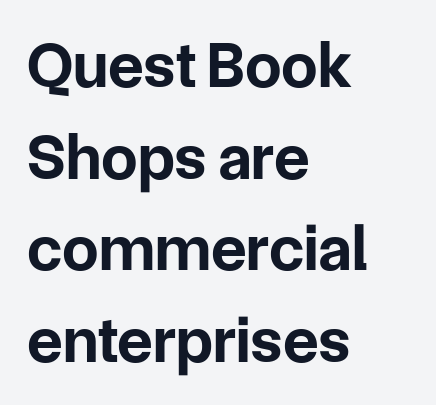
The image shows 65 px bold sans-serif type, upright; set left-aligned, normal line spacing (1.41x), normal letter spacing, not underlined; low stroke contrast and a medium x-height.
